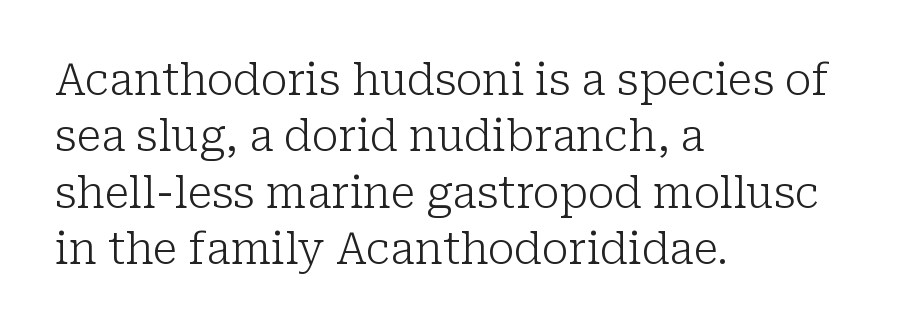
This rendering features lettering with no underline. Interline gaps are of average width in this sample. Do the characters align in a grid? No, the font is proportional. A light-to-regular cut is what we see here. Notice how the stems are strictly vertical — no italics here.
